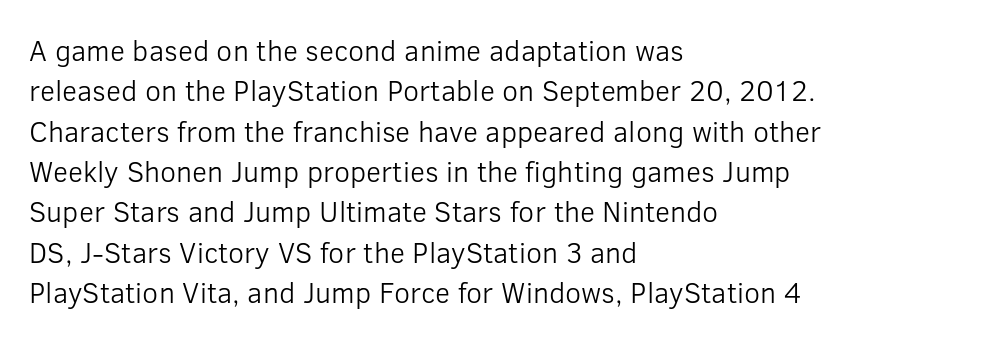
The image shows 29 px light sans-serif type, upright; set left-aligned, normal line spacing (1.39x), normal letter spacing, not underlined; low stroke contrast and a medium x-height.
